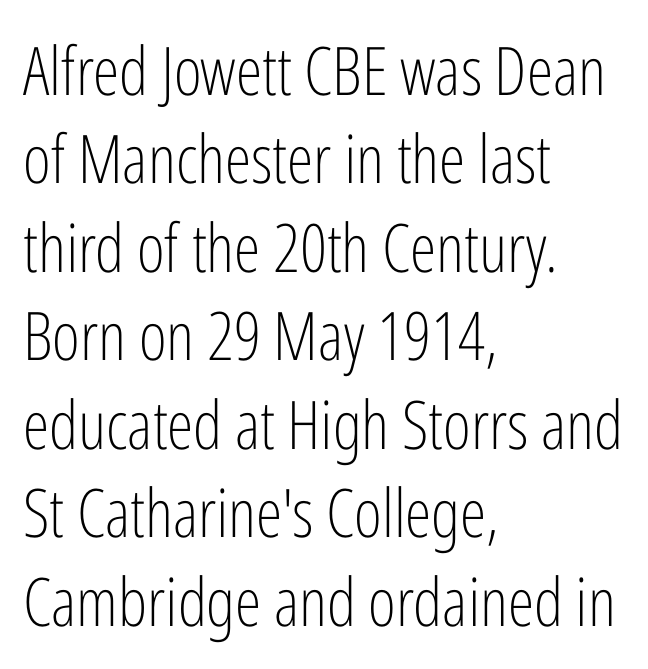
Q: Is the text bold? A: No.
Q: Is the text italic (slanted)? A: No, it is upright.
Q: Is the typeface a serif or a sans-serif typeface? A: Sans-serif.
Q: Is the text underlined? A: No.
Q: How is the paragraph aligned? A: Left-aligned.
Q: Is the spacing between letters normal or unusually wide? A: Normal.
Q: Is the spacing between lines tight, normal or loose? A: Normal.
Q: Width (condensed, normal, or wide)? A: Condensed.
Q: Stroke contrast? A: Low.
Q: x-height? A: Medium.
Q: Monospaced? A: No.
